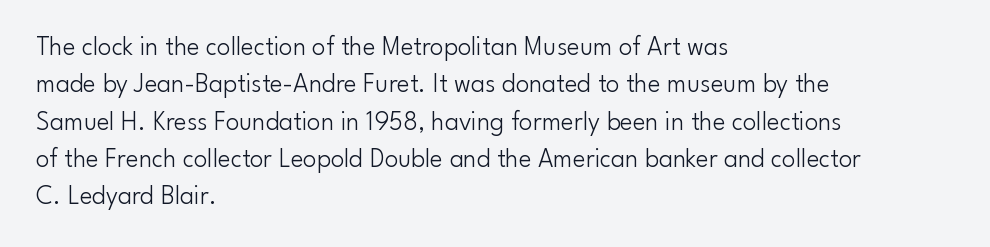
Q: Is the text bold? A: No.
Q: Is the text italic (slanted)? A: No, it is upright.
Q: Is the text underlined? A: No.
Q: How is the paragraph aligned? A: Left-aligned.
Q: Is the spacing between letters normal or unusually wide? A: Normal.
Q: Is the spacing between lines tight, normal or loose? A: Normal.
